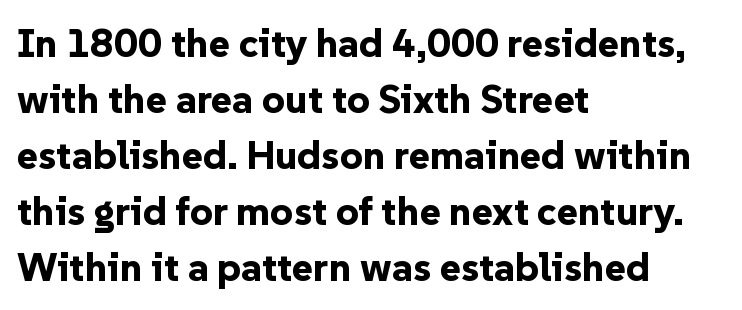
Q: Is the text bold? A: Yes.
Q: Is the text italic (slanted)? A: No, it is upright.
Q: Is the typeface a serif or a sans-serif typeface? A: Sans-serif.
Q: Is the text underlined? A: No.
Q: How is the paragraph aligned? A: Left-aligned.
Q: Is the spacing between letters normal or unusually wide? A: Normal.
Q: Is the spacing between lines tight, normal or loose? A: Normal.
Q: Width (condensed, normal, or wide)? A: Normal.
Q: Stroke contrast? A: Low.
Q: x-height? A: Medium.
Q: Monospaced? A: No.
